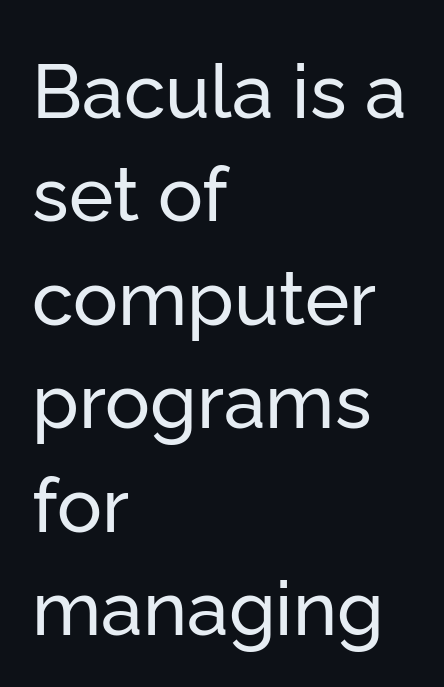
{"serif": "no", "italic": "no", "width": "normal", "stroke_contrast": "low", "x_height": "medium", "monospaced": "no", "underline": "no", "align": "left", "line_spacing": "normal", "line_spacing_ratio": 1.38, "letter_spacing": "normal", "letter_spacing_em": 0.0, "glyph_px": 75}
